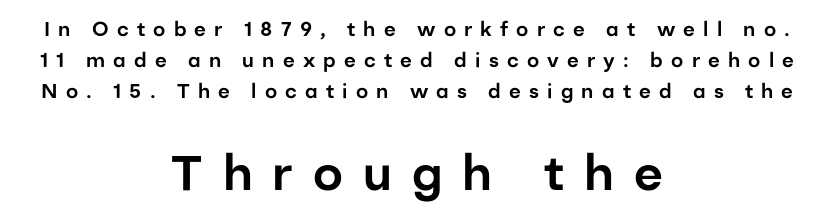
The area under the type is left untouched. This sample uses an upright cut, with every glyph sitting square on the baseline. You could not count columns in this text — the font is proportionally spaced. The setting favours the middle, as headings and verse often do. The characters display no serif detailing; their extremities are plain.
